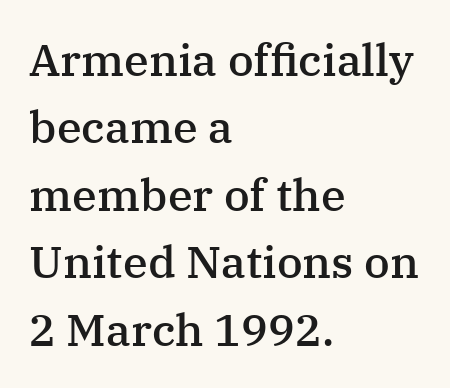
In terms of letterspacing, this is plain default setting. The rendering shows small feet on the letterforms — a serif design. Alignment: flush left. The specimen reads as upright at a glance. Typographic density is moderately raised because the face is semibold. These lines are rendered in a variable-pitch font.
